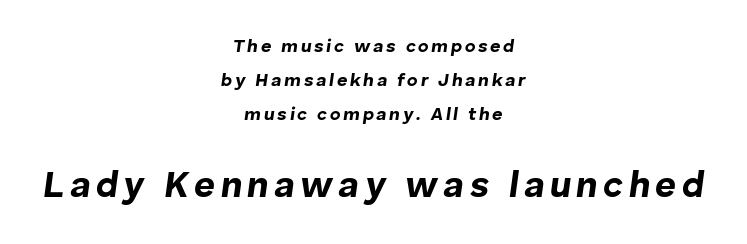
Q: Is the text bold? A: Yes.
Q: Is the text italic (slanted)? A: Yes, it leans right by about 8 degrees.
Q: Is the text underlined? A: No.
Q: How is the paragraph aligned? A: Centered.
Q: Which block of text is set in a larger size, the first (top) or the second (bottom)? A: The second (bottom) one.
Q: Width (condensed, normal, or wide)? A: Normal.
Q: Stroke contrast? A: Low.
Q: x-height? A: Medium.
Q: Monospaced? A: No.
